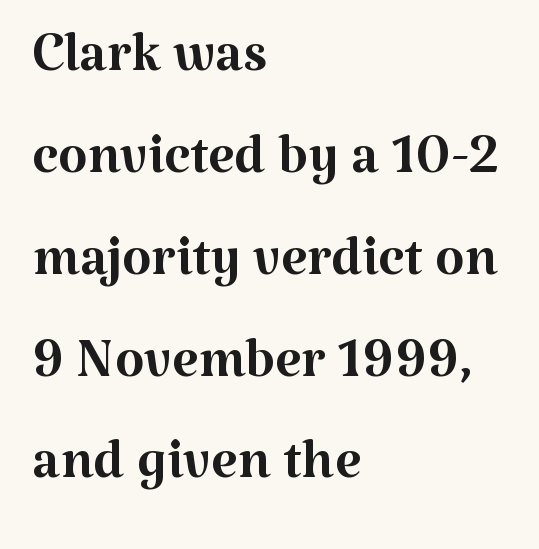
{"serif": "yes", "italic": "no", "bold": "no", "weight": "regular", "width": "normal", "stroke_contrast": "medium", "x_height": "medium", "monospaced": "no", "underline": "no", "align": "left", "line_spacing": "normal", "line_spacing_ratio": 1.34, "letter_spacing": "normal", "letter_spacing_em": 0.0, "glyph_px": 76}
